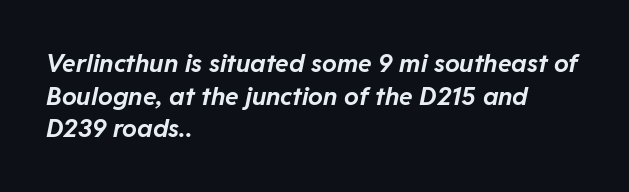
{"italic": "yes", "lean": "right", "slant_degrees": 11, "bold": "yes", "underline": "no", "align": "left", "line_spacing": "normal", "line_spacing_ratio": 1.31, "letter_spacing": "normal", "letter_spacing_em": 0.0, "glyph_px": 25}
